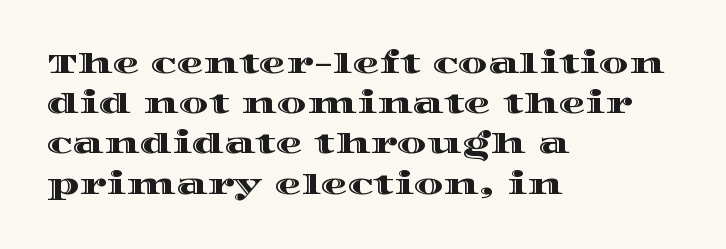
The image shows 27 px text type, upright; set left-aligned, normal line spacing (1.49x), normal letter spacing, not underlined.
